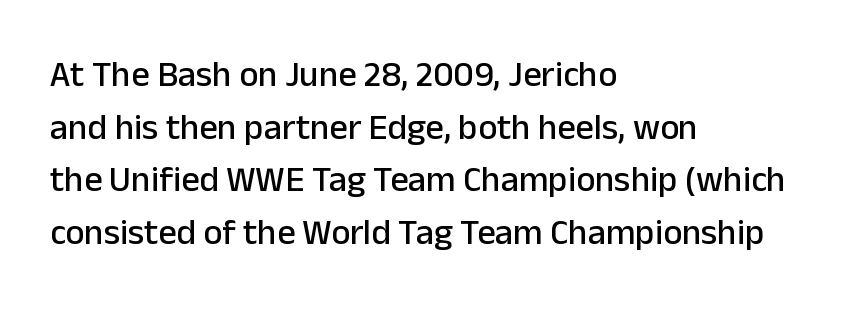
{"serif": "no", "italic": "no", "width": "normal", "stroke_contrast": "low", "x_height": "medium", "monospaced": "no", "underline": "no", "align": "left", "line_spacing": "normal", "line_spacing_ratio": 1.46, "letter_spacing": "normal", "letter_spacing_em": 0.0, "glyph_px": 36}
